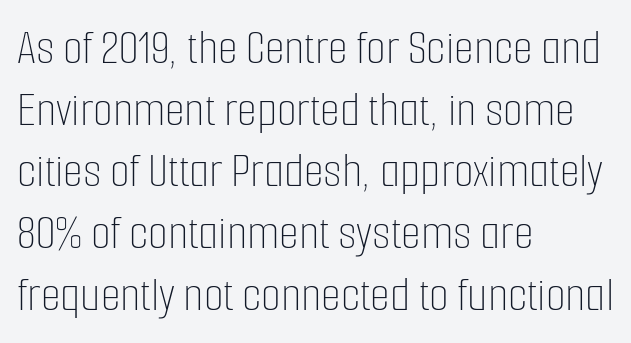
{"italic": "no", "bold": "no", "weight": "thin", "width": "condensed", "stroke_contrast": "low", "x_height": "medium", "monospaced": "no", "underline": "no", "align": "left", "line_spacing_ratio": 1.21, "letter_spacing": "normal", "letter_spacing_em": 0.0, "glyph_px": 51}
